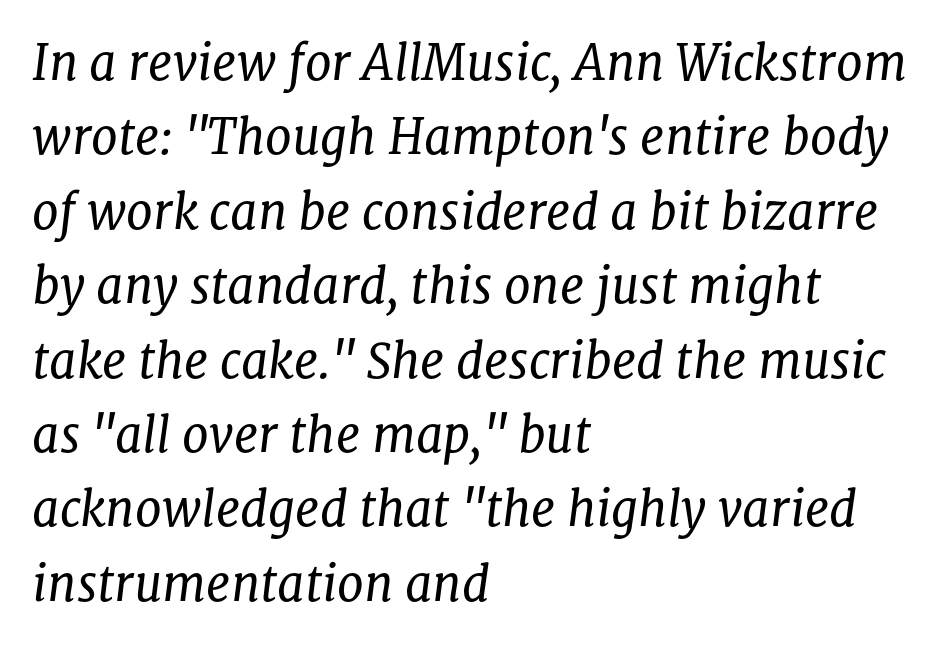
Q: Is the text bold? A: No.
Q: Is the text italic (slanted)? A: Yes, it leans right by about 8 degrees.
Q: Is the typeface a serif or a sans-serif typeface? A: Serif.
Q: Is the text underlined? A: No.
Q: How is the paragraph aligned? A: Left-aligned.
Q: Is the spacing between letters normal or unusually wide? A: Normal.
Q: Is the spacing between lines tight, normal or loose? A: Normal.
Q: Width (condensed, normal, or wide)? A: Normal.
Q: Stroke contrast? A: Low.
Q: x-height? A: Medium.
Q: Monospaced? A: No.
